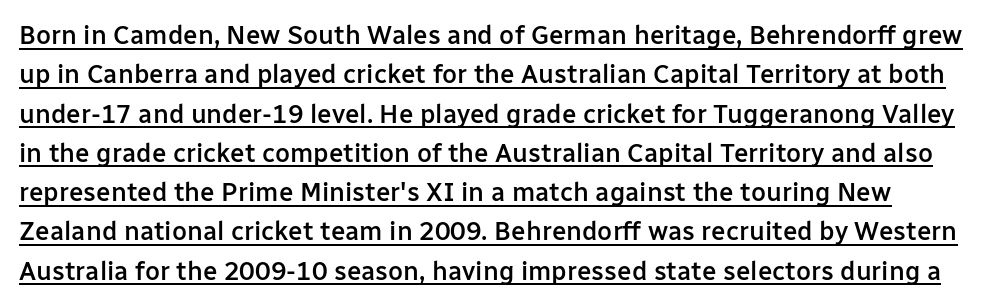
The line-height multiplier appears to be the usual default. This sample carries an underscore along the baseline area. Tracking here is standard; glyphs follow each other at the usual distance. Slightly chunky letters — semibold, I'd say, not full bold. You can tell it's not italic because the verticals are truly vertical.
